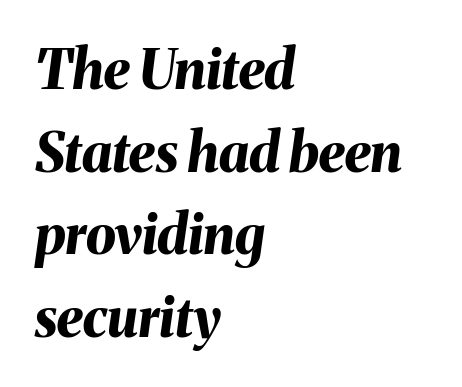
The image shows 54 px bold type, italic (leaning right); set left-aligned, normal line spacing (1.53x), normal letter spacing, not underlined; medium stroke contrast and a medium x-height.
